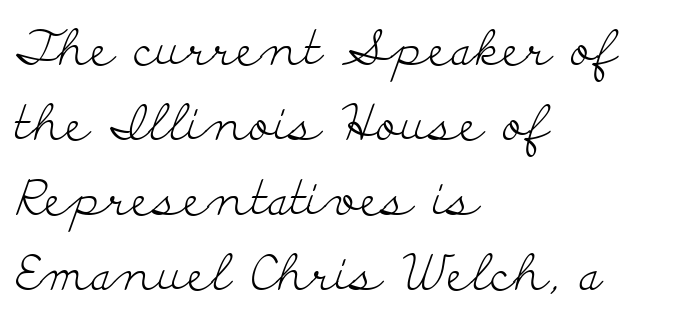
The image shows 49 px light, wide serif type; set left-aligned, normal line spacing (1.53x), normal letter spacing, not underlined; low stroke contrast and a small x-height.
